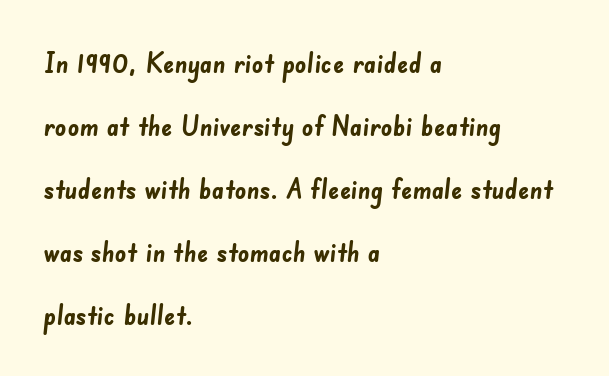
Q: Is the text bold? A: Yes.
Q: Is the typeface a serif or a sans-serif typeface? A: Sans-serif.
Q: Is the text underlined? A: No.
Q: How is the paragraph aligned? A: Left-aligned.
Q: Is the spacing between letters normal or unusually wide? A: Normal.
Q: Is the spacing between lines tight, normal or loose? A: Loose.
Q: Width (condensed, normal, or wide)? A: Normal.
Q: Stroke contrast? A: Low.
Q: x-height? A: Small.
Q: Monospaced? A: No.
